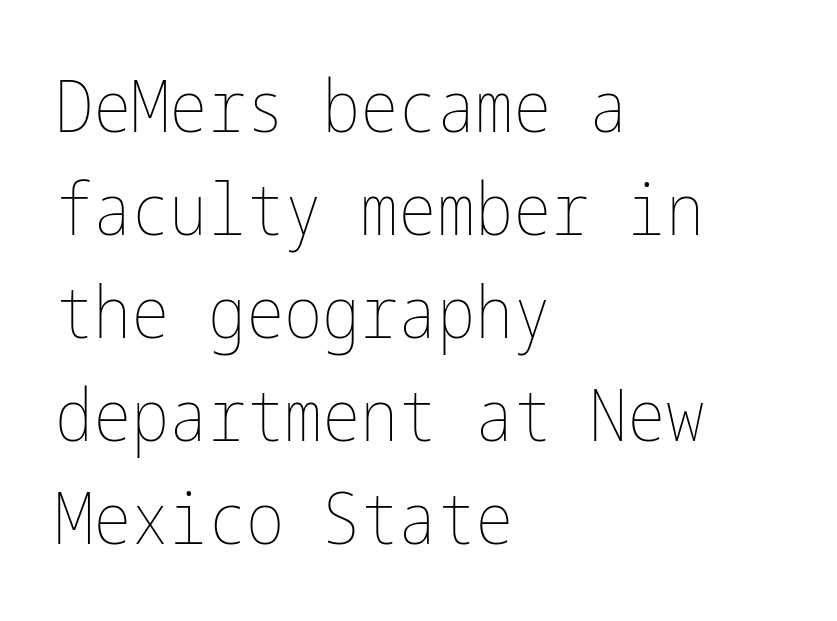
The image shows 72 px thin, condensed type, upright; set left-aligned, normal line spacing (1.43x), normal letter spacing, not underlined; low stroke contrast and a medium x-height.
